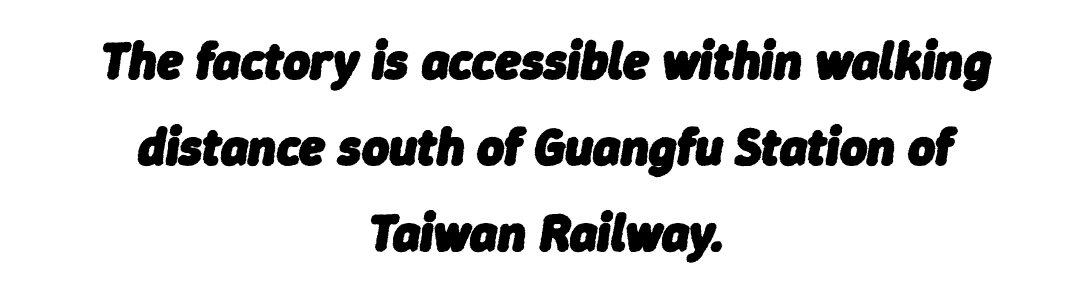
{"italic": "yes", "lean": "right", "slant_degrees": 9, "bold": "yes", "weight": "heavy", "width": "normal", "stroke_contrast": "low", "x_height": "medium", "monospaced": "no", "underline": "no", "align": "center", "line_spacing": "normal", "line_spacing_ratio": 1.65, "letter_spacing": "normal", "letter_spacing_em": 0.0, "glyph_px": 52}
